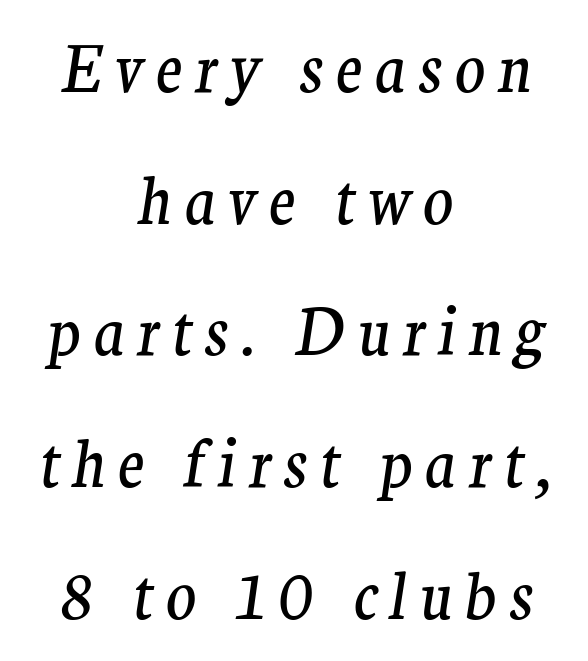
An italicized treatment has been applied to the whole sample. The glyphs in this specimen are seriffed. This sample trades compactness for vertical openness between lines. One-word summary of the alignment: center.
